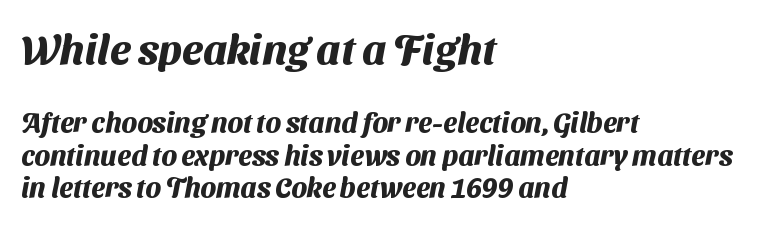
{"serif": "no", "bold": "yes", "weight": "heavy", "width": "normal", "stroke_contrast": "medium", "x_height": "medium", "monospaced": "no", "underline": "no", "align": "left", "line_spacing_ratio": 1.16, "letter_spacing": "normal", "letter_spacing_em": 0.0, "larger_block": "first", "size_ratio": 1.5, "glyph_px": 42}
